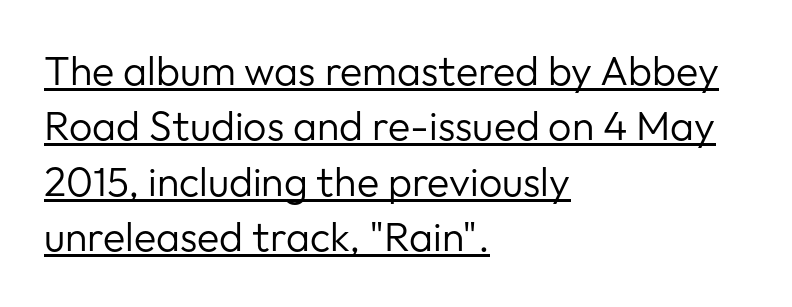
The image shows 41 px regular-weight sans-serif type, upright; set left-aligned, normal line spacing (1.35x), normal letter spacing, underlined; low stroke contrast and a medium x-height.
